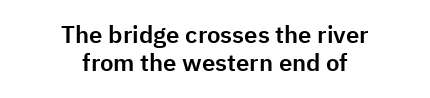
The axis of the letterforms is exactly vertical. No extra tracking has been applied to these lines. The rendering positions every line midway between the sides. The area under the type is left untouched.
